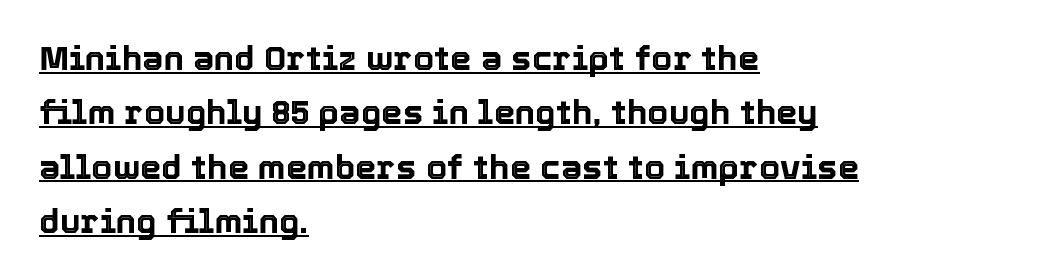
Is there an underline? Yes — a line sits under the letters. The letters advance in unequal steps, a hallmark of proportional type. A typesetter would call this zero additional tracking. This rendering uses left alignment, leaving the right contour irregular. Every character sits straight up, as roman type does.
